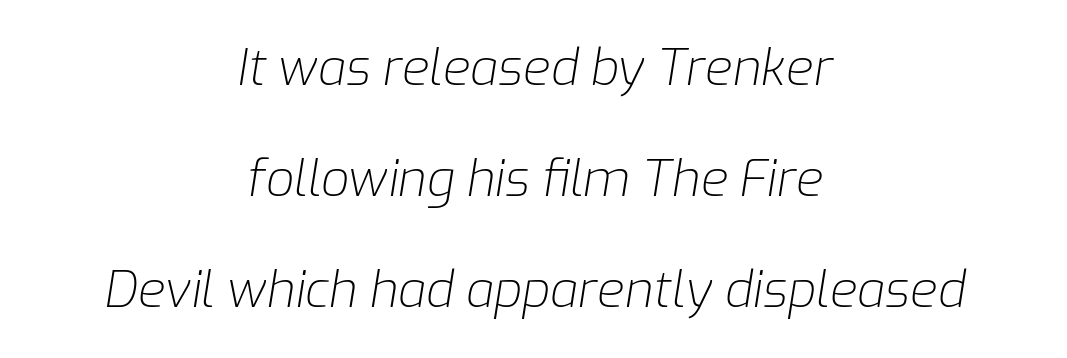
The characters are drawn with everyday or finer stroke widths. Compared with typical body copy, the letter spacing here is the same. If you drew a line through each stem, it would be angled. Varying glyph widths throughout — classic text-font behaviour. You could fit nearly another row in the gap between these rows.
